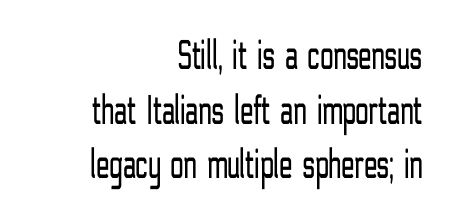
The image shows 43 px light, condensed sans-serif type, upright; set right-aligned, normal line spacing (1.27x), normal letter spacing, not underlined; low stroke contrast and a medium x-height.
